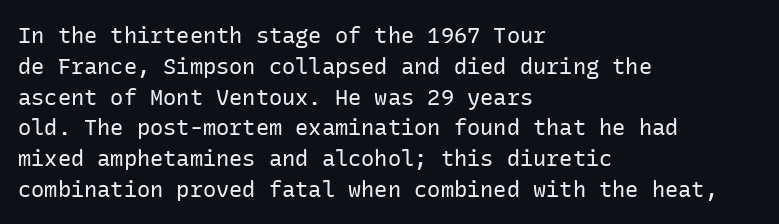
Summary of vertical rhythm: regular, with standard interline spacing. Short note: letters normally spaced. The font's upright variant was chosen for this text. Casual observation: everything's shoved over to the left.
